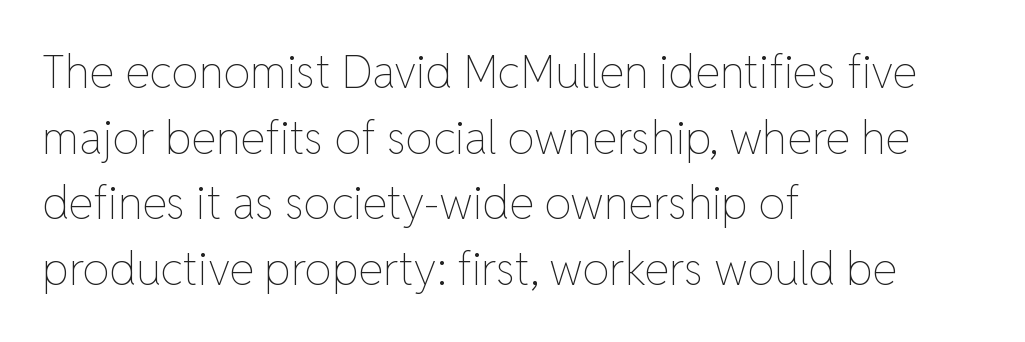
{"italic": "no", "bold": "no", "weight": "thin", "width": "normal", "stroke_contrast": "low", "x_height": "medium", "monospaced": "no", "underline": "no", "align": "left", "line_spacing": "normal", "line_spacing_ratio": 1.46, "letter_spacing": "normal", "letter_spacing_em": 0.0, "glyph_px": 45}
